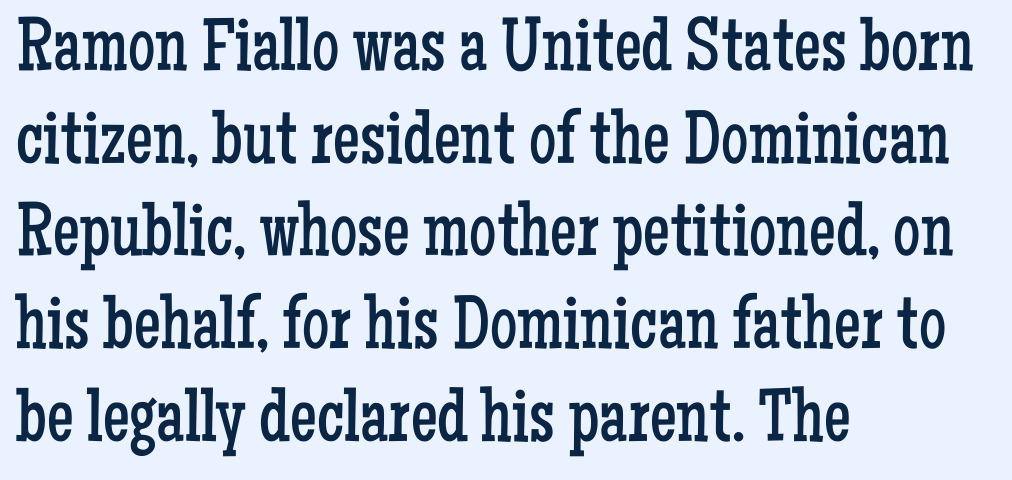
Q: Is the text bold? A: No.
Q: Is the text italic (slanted)? A: No, it is upright.
Q: Is the typeface a serif or a sans-serif typeface? A: Serif.
Q: Is the text underlined? A: No.
Q: How is the paragraph aligned? A: Left-aligned.
Q: Is the spacing between letters normal or unusually wide? A: Normal.
Q: Width (condensed, normal, or wide)? A: Condensed.
Q: Stroke contrast? A: Low.
Q: x-height? A: Medium.
Q: Monospaced? A: No.
